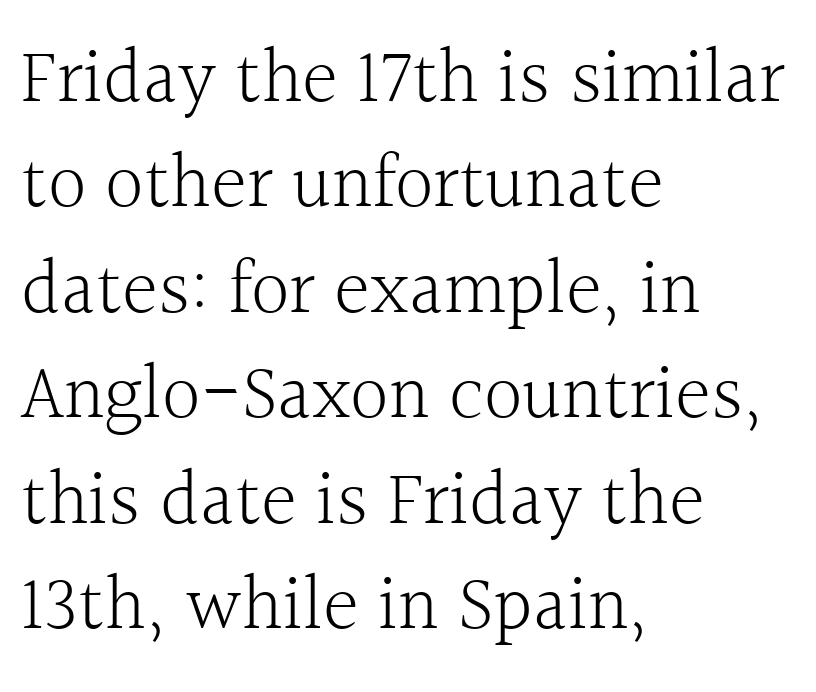
{"serif": "yes", "italic": "no", "bold": "no", "weight": "light", "width": "normal", "x_height": "medium", "monospaced": "no", "underline": "no", "align": "left", "line_spacing": "normal", "line_spacing_ratio": 1.37, "letter_spacing": "normal", "letter_spacing_em": 0.0, "glyph_px": 77}
